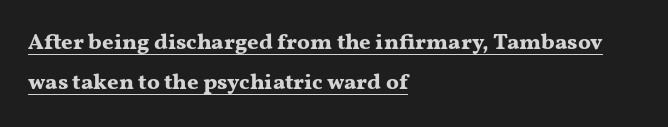
The image shows 22 px bold type, upright; set left-aligned, line spacing 1.8x, normal letter spacing, underlined.
